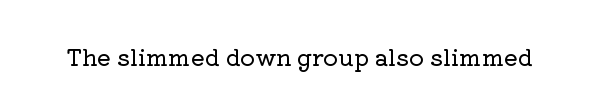
Each word holds together tightly as a unit, with standard inter-letter gaps. Posture: upright roman. The specimen omits any rule beneath the text block's lines.
